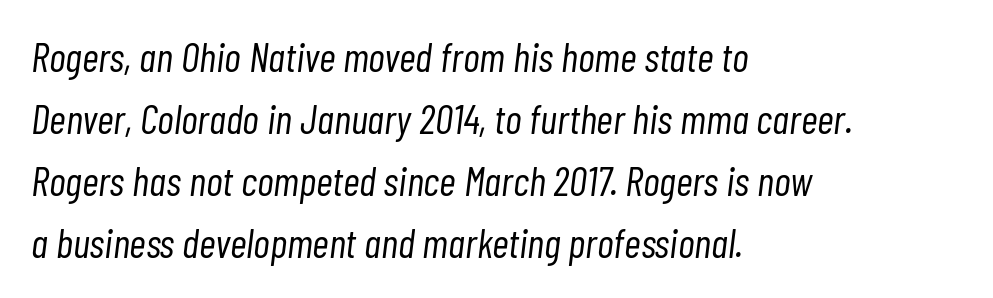
This block has exactly the height ordinary leading produces. Glyph-to-glyph distance matches everyday printed text. Compared with a typical body face, this is equally light or lighter still. The passage shown is typed in a proportional face where columns would drift. Quick note: italic. In CSS terms this would be text-align: left.
